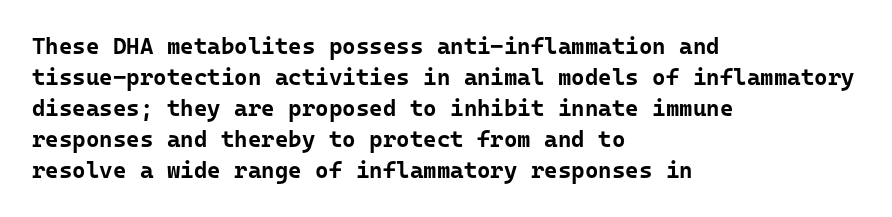
{"italic": "no", "bold": "yes", "underline": "no", "align": "left", "line_spacing": "normal", "line_spacing_ratio": 1.35, "letter_spacing": "normal", "letter_spacing_em": 0.0, "glyph_px": 23}
